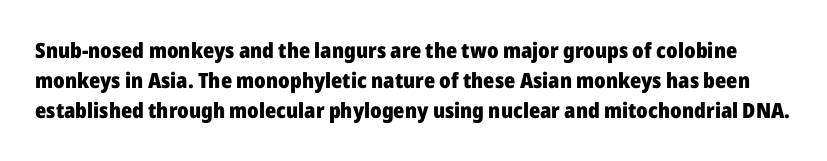
Q: Is the text bold? A: Yes.
Q: Is the text italic (slanted)? A: No, it is upright.
Q: Is the text underlined? A: No.
Q: Is the spacing between letters normal or unusually wide? A: Normal.
Q: Is the spacing between lines tight, normal or loose? A: Normal.
